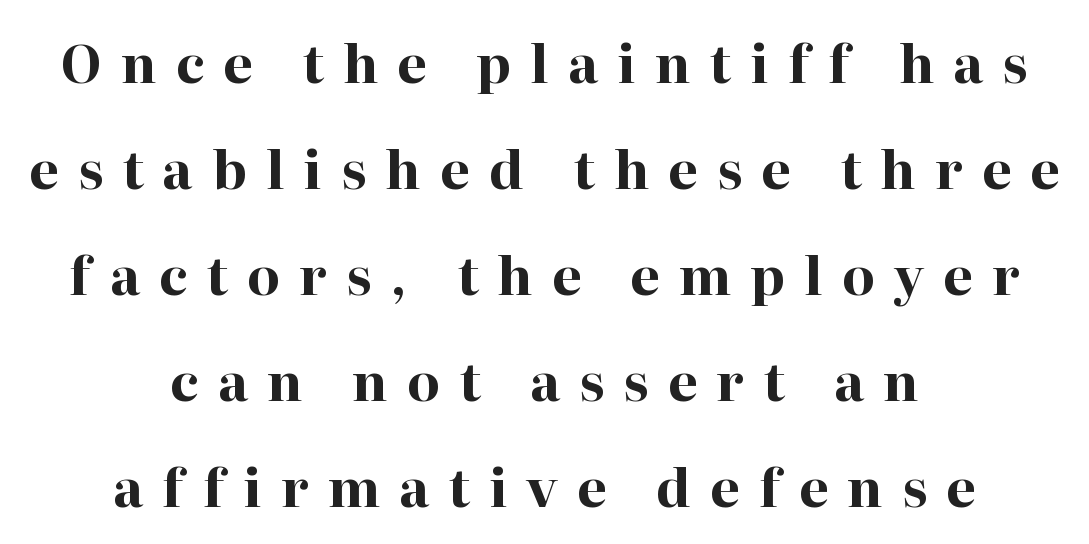
Look at the bottom of the vertical strokes: they flare into serifs here. Character widths vary here, with narrow letters taking less room than wide ones. The compositor balanced each line on the midline. Students, note that the glyphs here are deliberately spaced far apart. Students, this is bold: see how much ink each stroke carries.
